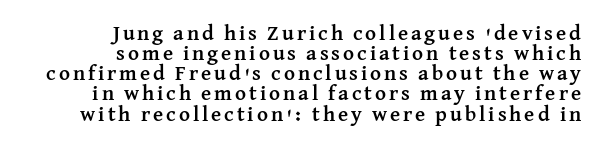
The image shows 21 px bold type, upright; set right-aligned, tight line spacing (0.96x), not underlined.
